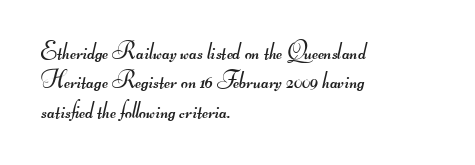
No extra tracking has been applied to these lines. The typesetting does not lean heavy: it is not bold. In CSS terms this would be text-align: left. Decoration check: the copy has no underline.
